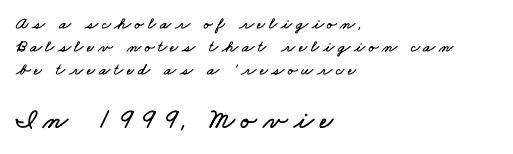
Each word looks stretched out because of the extra space between its letters. A typesetter would call this proportional, since set widths differ per character. Alignment: flush left. Leading matches the norm, producing a regular column. Which chunk is bigger? The second one — the bottom block dwarfs the top.
